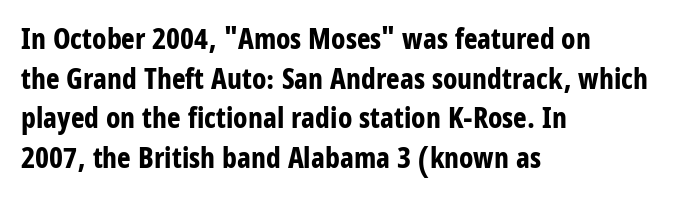
{"serif": "no", "italic": "no", "bold": "yes", "weight": "bold", "width": "condensed", "stroke_contrast": "low", "x_height": "large", "monospaced": "no", "underline": "no", "align": "left", "line_spacing": "normal", "line_spacing_ratio": 1.37, "letter_spacing": "normal", "letter_spacing_em": 0.0, "glyph_px": 29}
